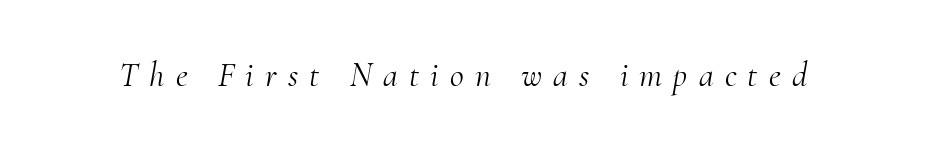
The image shows 34 px light serif type, italic (leaning right); set unusually wide letter spacing (+0.33 em), not underlined; medium stroke contrast and a small x-height.
